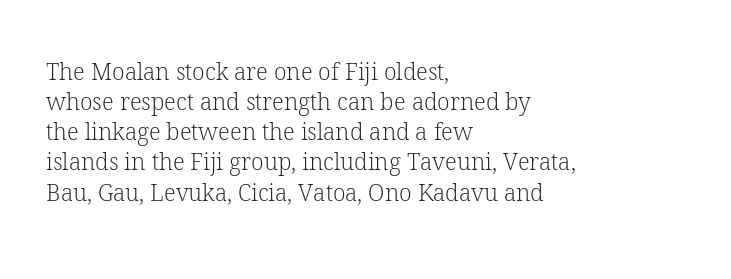
Teacher's note: observe the even left margin — that is flush-left alignment. Does extra space separate the letters? No, they use regular spacing. In terms of posture, this sample is upright. The glyphs are unaccompanied by any horizontal stroke below them. The lines sit at an ordinary, default distance from one another.
